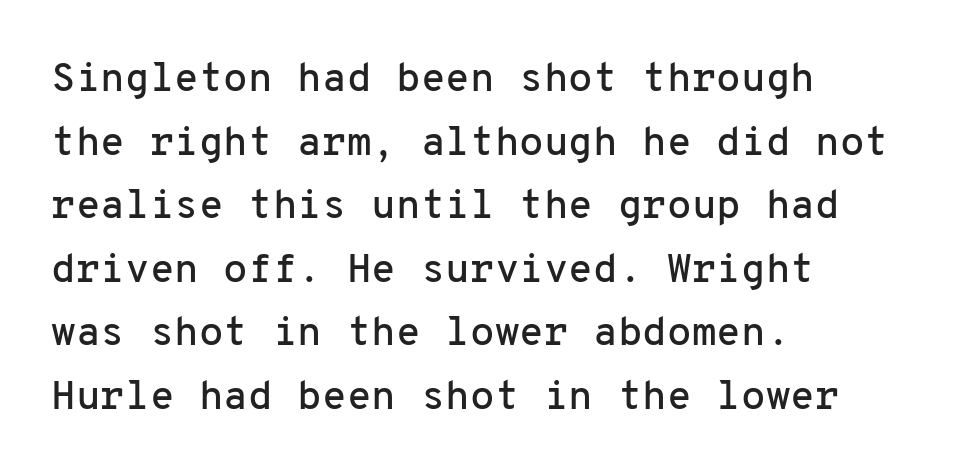
The image shows 40 px sans-serif type, upright, monospaced; set left-aligned, normal line spacing (1.59x), normal letter spacing, not underlined; low stroke contrast and a medium x-height.
